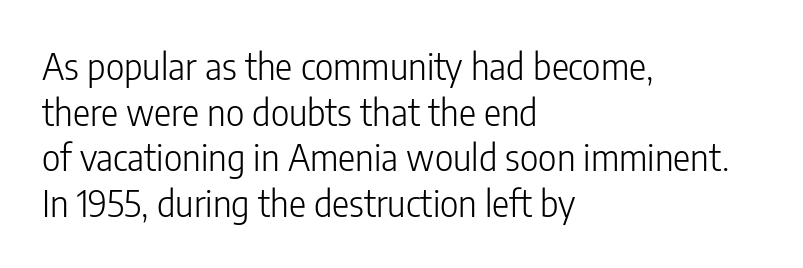
Q: Is the text bold? A: No.
Q: Is the text italic (slanted)? A: No, it is upright.
Q: Is the typeface a serif or a sans-serif typeface? A: Sans-serif.
Q: Is the text underlined? A: No.
Q: How is the paragraph aligned? A: Left-aligned.
Q: Is the spacing between letters normal or unusually wide? A: Normal.
Q: Is the spacing between lines tight, normal or loose? A: Normal.
Q: Width (condensed, normal, or wide)? A: Condensed.
Q: Stroke contrast? A: Low.
Q: x-height? A: Medium.
Q: Monospaced? A: No.
